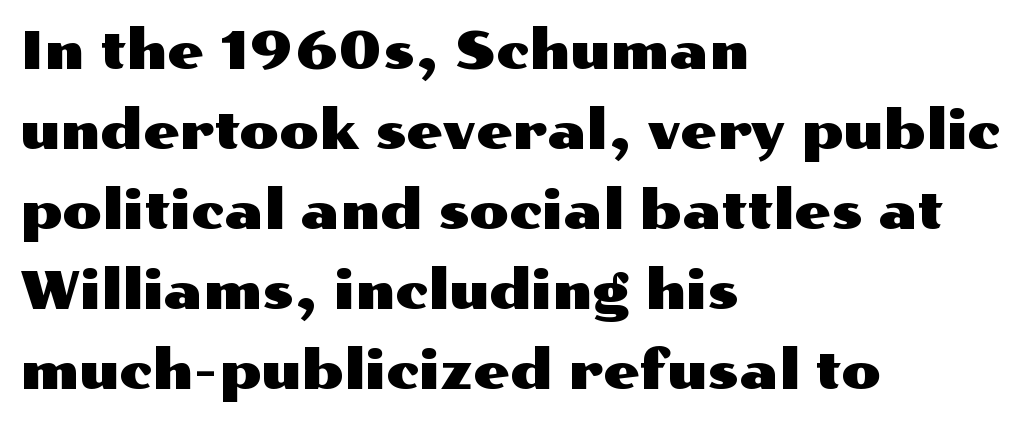
Q: Is the text italic (slanted)? A: No, it is upright.
Q: Is the typeface a serif or a sans-serif typeface? A: Sans-serif.
Q: Is the text underlined? A: No.
Q: How is the paragraph aligned? A: Left-aligned.
Q: Is the spacing between letters normal or unusually wide? A: Normal.
Q: Is the spacing between lines tight, normal or loose? A: Normal.
Q: Width (condensed, normal, or wide)? A: Wide.
Q: Stroke contrast? A: Medium.
Q: x-height? A: Medium.
Q: Monospaced? A: No.
